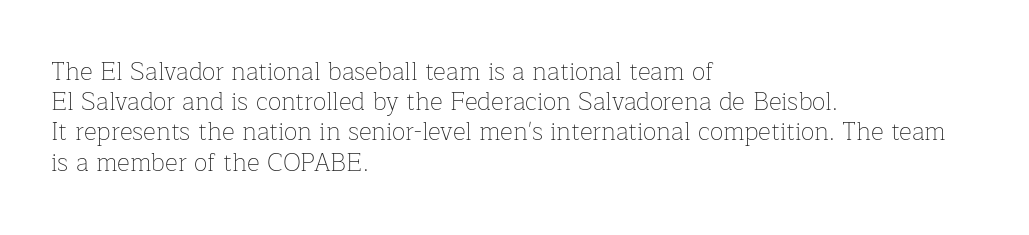
In terms of posture, this sample is upright. The rendering keeps characters at their native spacing. Caption: face not bold, strokes unweighted. The string is rendered with underlining switched off. Horizontal alignment here is leftward, the default for most running prose.
